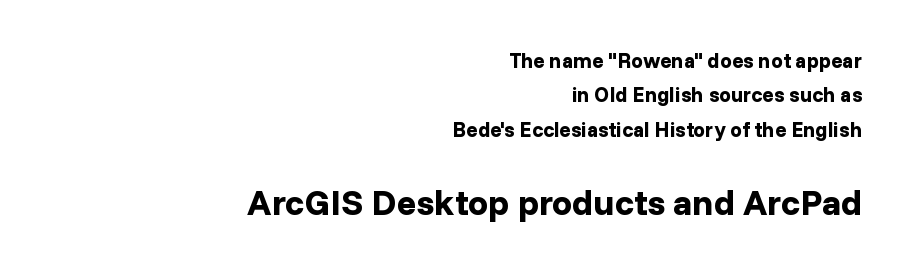
Designer's note — italics off, roman on. The line-height multiplier appears to be the usual default. Each letter keeps its own natural width here, so spacing adapts to shape. Bare-footed words on every line. Characters follow at the spacing the type designer built in. Heavy, bold letterforms.
